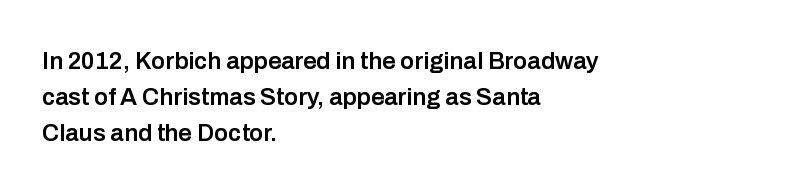
Q: Is the text bold? A: Semi-bold.
Q: Is the text italic (slanted)? A: No, it is upright.
Q: Is the text underlined? A: No.
Q: How is the paragraph aligned? A: Left-aligned.
Q: Is the spacing between letters normal or unusually wide? A: Normal.
Q: Is the spacing between lines tight, normal or loose? A: Normal.
